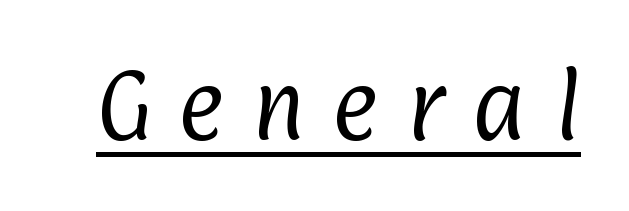
{"serif": "no", "bold": "no", "weight": "regular", "width": "condensed", "stroke_contrast": "low", "x_height": "medium", "monospaced": "no", "underline": "yes", "letter_spacing": "wide", "letter_spacing_em": 0.35, "glyph_px": 79}
